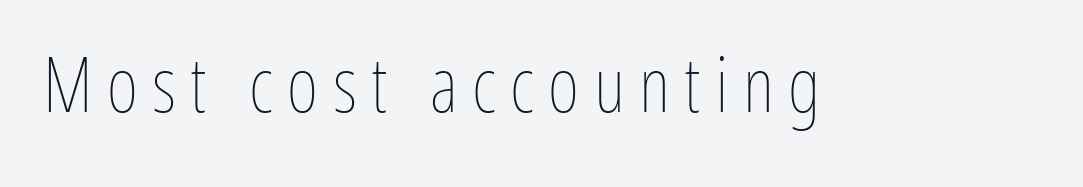
{"italic": "no", "bold": "no", "weight": "thin", "width": "condensed", "stroke_contrast": "low", "x_height": "medium", "monospaced": "no", "underline": "no", "glyph_px": 76}
